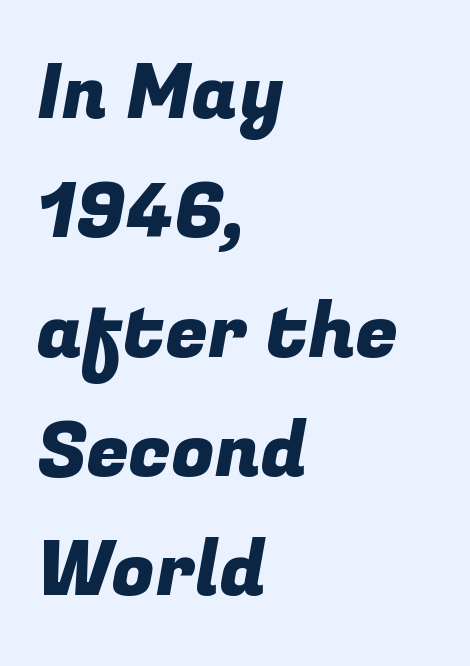
The image shows 77 px sans-serif type; set left-aligned, normal line spacing (1.55x), normal letter spacing, not underlined; low stroke contrast and a medium x-height.
